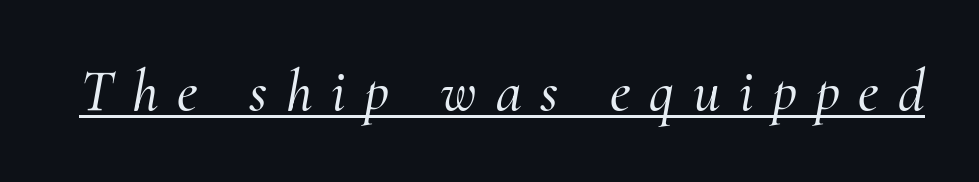
{"serif": "yes", "italic": "yes", "lean": "right", "slant_degrees": 10, "width": "normal", "stroke_contrast": "medium", "x_height": "small", "monospaced": "no", "underline": "yes", "letter_spacing": "wide", "letter_spacing_em": 0.32, "glyph_px": 59}
